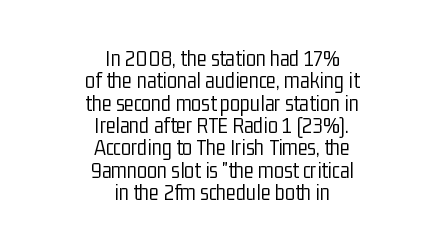
The image shows 23 px text type, upright; set centered, tight line spacing (0.97x), normal letter spacing, not underlined.
